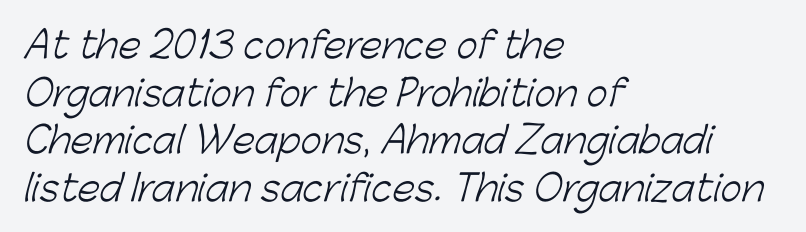
No feet cap the strokes, marking this as sans-serif type. These lines stack with their left ends in a neat column. Nothing unusual about the tracking: characters are spaced as the font intends. A typesetter would call this proportional, since set widths differ per character.
